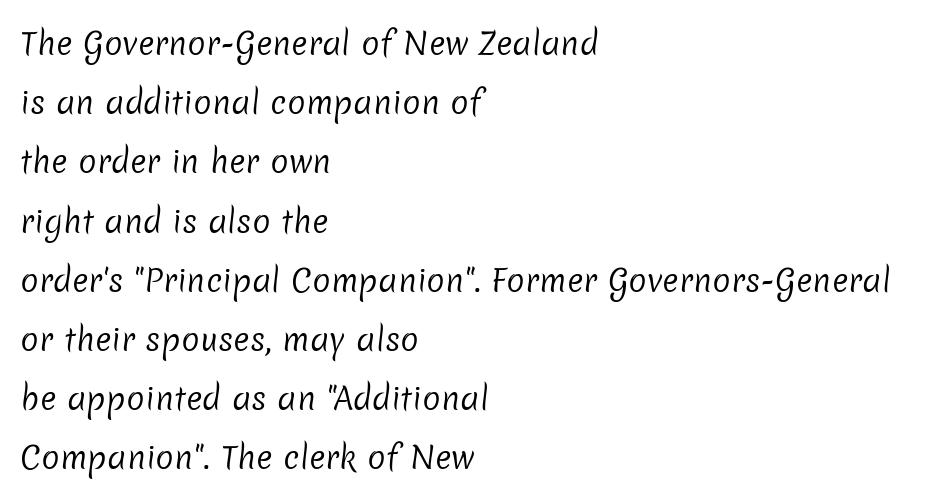
In terms of letterform style, serifs are entirely absent. Only glyphs here, with clear space below each row. This sample trades compactness for vertical openness between lines. The weight tops out at a normal text grade.
